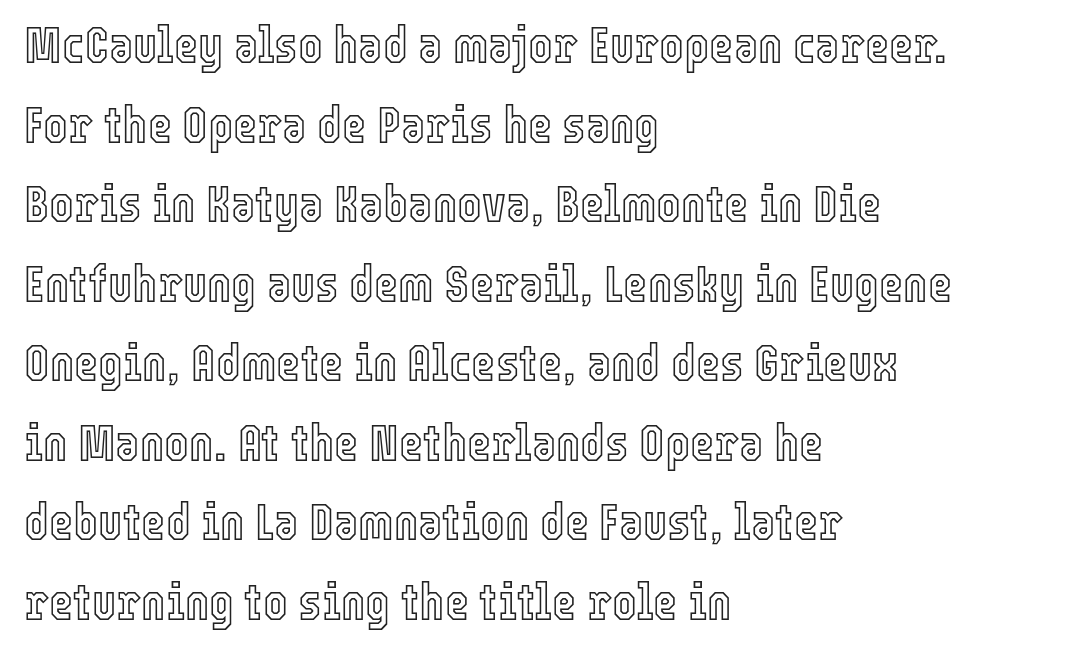
Q: Is the text italic (slanted)? A: No, it is upright.
Q: Is the text underlined? A: No.
Q: How is the paragraph aligned? A: Left-aligned.
Q: Is the spacing between letters normal or unusually wide? A: Normal.
Q: Is the spacing between lines tight, normal or loose? A: Normal.
Q: Width (condensed, normal, or wide)? A: Condensed.
Q: x-height? A: Medium.
Q: Monospaced? A: No.
